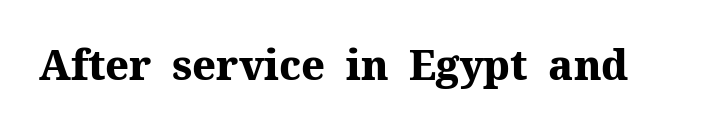
Q: Is the text bold? A: Yes.
Q: Is the text italic (slanted)? A: No, it is upright.
Q: Is the typeface a serif or a sans-serif typeface? A: Serif.
Q: Is the text underlined? A: No.
Q: Is the spacing between letters normal or unusually wide? A: Normal.
Q: Width (condensed, normal, or wide)? A: Normal.
Q: Stroke contrast? A: Medium.
Q: x-height? A: Medium.
Q: Monospaced? A: No.
